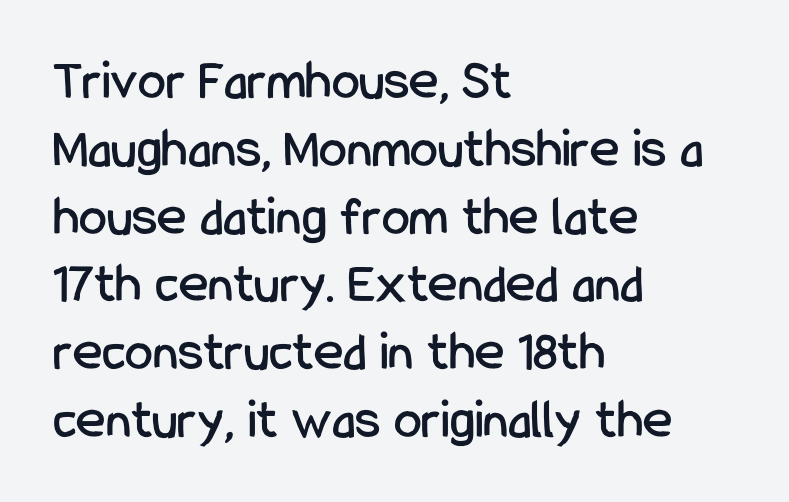
Q: Is the text italic (slanted)? A: No, it is upright.
Q: Is the typeface a serif or a sans-serif typeface? A: Sans-serif.
Q: Is the text underlined? A: No.
Q: How is the paragraph aligned? A: Left-aligned.
Q: Is the spacing between letters normal or unusually wide? A: Normal.
Q: Width (condensed, normal, or wide)? A: Condensed.
Q: Stroke contrast? A: Low.
Q: x-height? A: Medium.
Q: Monospaced? A: No.
